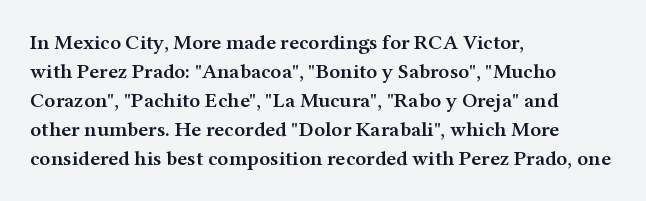
{"italic": "no", "bold": "semi", "underline": "no", "align": "left", "line_spacing": "normal", "line_spacing_ratio": 1.38, "letter_spacing": "normal", "letter_spacing_em": 0.0, "glyph_px": 21}
